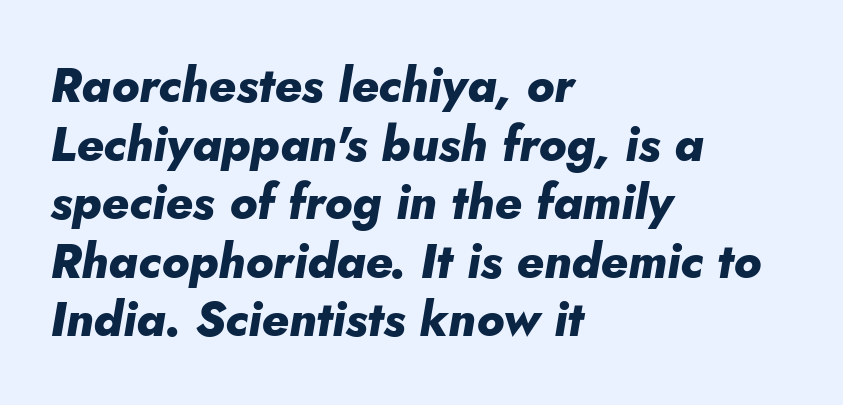
The image shows 48 px heavy type, italic (leaning right); set left-aligned, line spacing 1.22x, normal letter spacing, not underlined; low stroke contrast and a small x-height.
